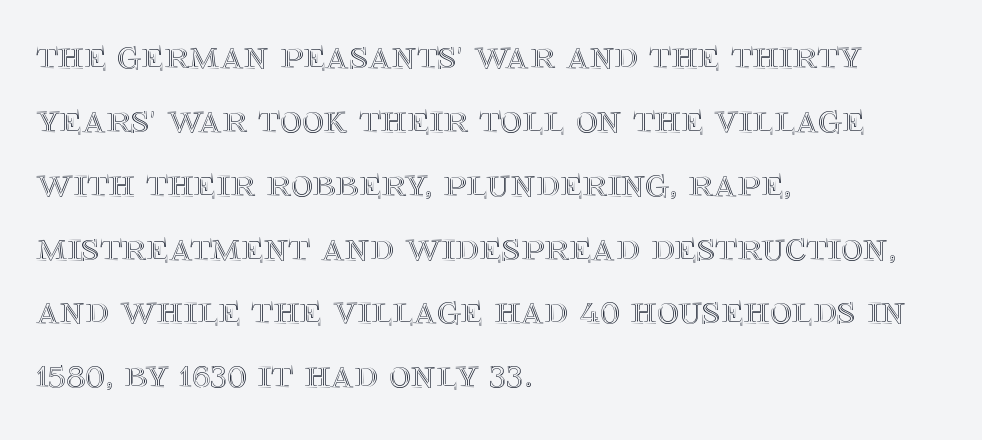
The image shows 42 px text type, upright; set left-aligned, normal line spacing (1.52x), normal letter spacing, not underlined; a large x-height.
